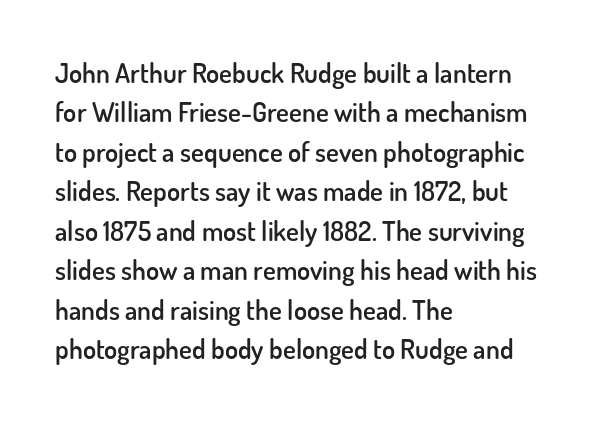
{"italic": "no", "bold": "semi", "underline": "no", "align": "left", "line_spacing": "normal", "line_spacing_ratio": 1.46, "letter_spacing": "normal", "letter_spacing_em": 0.0, "glyph_px": 27}
